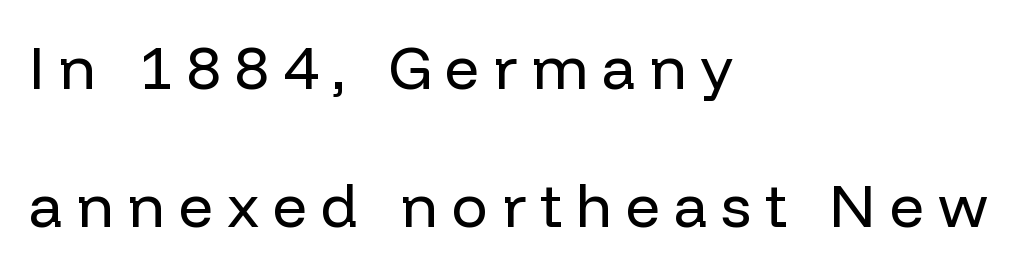
Q: Is the text bold? A: No.
Q: Is the text italic (slanted)? A: No, it is upright.
Q: Is the typeface a serif or a sans-serif typeface? A: Sans-serif.
Q: Is the text underlined? A: No.
Q: How is the paragraph aligned? A: Left-aligned.
Q: Is the spacing between letters normal or unusually wide? A: Unusually wide.
Q: Is the spacing between lines tight, normal or loose? A: Loose.
Q: Width (condensed, normal, or wide)? A: Normal.
Q: Stroke contrast? A: Low.
Q: x-height? A: Medium.
Q: Monospaced? A: No.
